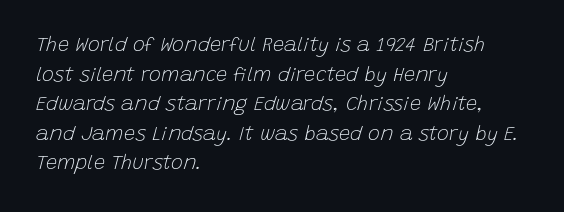
Q: Is the text bold? A: No.
Q: Is the text italic (slanted)? A: Yes, it leans right by about 15 degrees.
Q: Is the text underlined? A: No.
Q: How is the paragraph aligned? A: Left-aligned.
Q: Is the spacing between letters normal or unusually wide? A: Normal.
Q: Is the spacing between lines tight, normal or loose? A: Normal.
